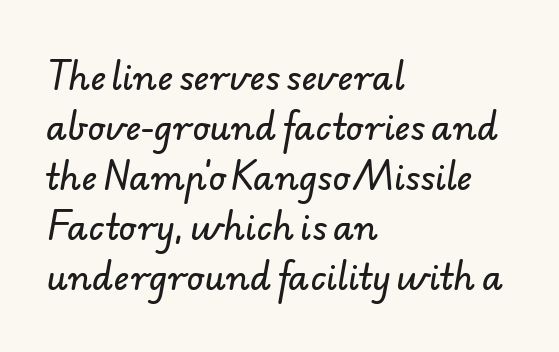
Summary of vertical rhythm: regular, with standard interline spacing. Observe the ordinary spacing: letters are neighbours, not strangers. Stroke terminals: plain, sans-serif. Type without underlining.
